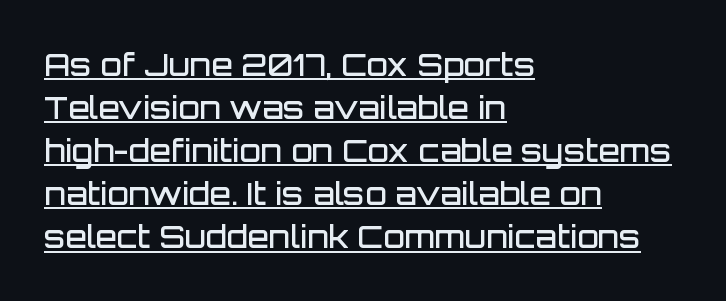
Q: Is the text bold? A: Semi-bold.
Q: Is the text italic (slanted)? A: No, it is upright.
Q: Is the typeface a serif or a sans-serif typeface? A: Sans-serif.
Q: Is the text underlined? A: Yes.
Q: How is the paragraph aligned? A: Left-aligned.
Q: Is the spacing between letters normal or unusually wide? A: Normal.
Q: Is the spacing between lines tight, normal or loose? A: Normal.
Q: Width (condensed, normal, or wide)? A: Normal.
Q: Stroke contrast? A: Low.
Q: x-height? A: Large.
Q: Monospaced? A: No.
